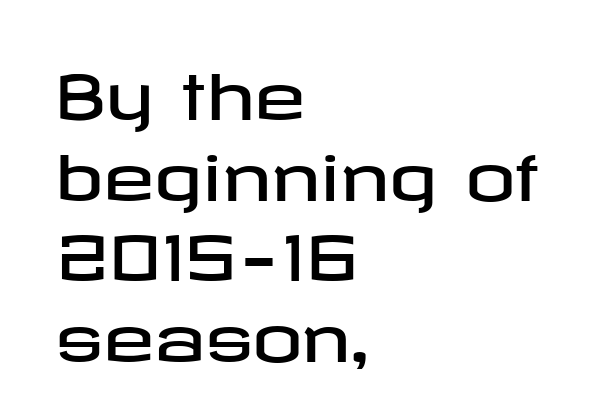
Q: Is the text italic (slanted)? A: No, it is upright.
Q: Is the typeface a serif or a sans-serif typeface? A: Sans-serif.
Q: Is the text underlined? A: No.
Q: How is the paragraph aligned? A: Left-aligned.
Q: Is the spacing between letters normal or unusually wide? A: Normal.
Q: Is the spacing between lines tight, normal or loose? A: Normal.
Q: Width (condensed, normal, or wide)? A: Wide.
Q: Stroke contrast? A: Low.
Q: x-height? A: Medium.
